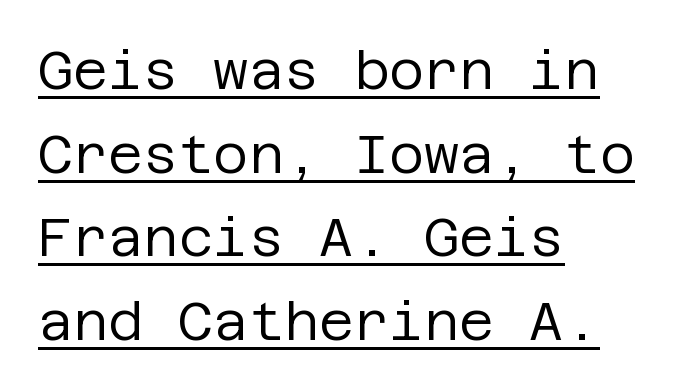
Q: Is the text bold? A: No.
Q: Is the text italic (slanted)? A: No, it is upright.
Q: Is the typeface a serif or a sans-serif typeface? A: Sans-serif.
Q: Is the text underlined? A: Yes.
Q: How is the paragraph aligned? A: Left-aligned.
Q: Is the spacing between letters normal or unusually wide? A: Normal.
Q: Is the spacing between lines tight, normal or loose? A: Normal.
Q: Width (condensed, normal, or wide)? A: Normal.
Q: Stroke contrast? A: Low.
Q: x-height? A: Large.
